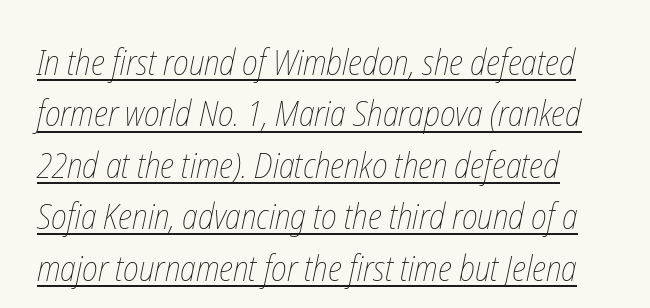
Does extra space separate the letters? No, they use regular spacing. The sample's only ornament is a line tracing under the words. Honestly, the row spacing looks completely unremarkable. No extra ink here — the face is not bold. Character widths vary here, with narrow letters taking less room than wide ones.
